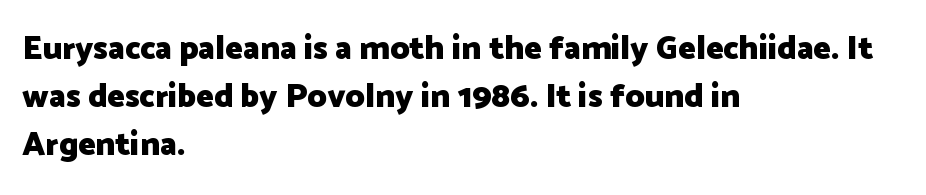
The sample has been set heavy, in full bold. The passage shown has conventional tracking throughout. Here the designer chose a conventional face with non-uniform glyph widths. Reading down the column, the eye jumps a familiar distance to each next line. Quick note: underline off.
